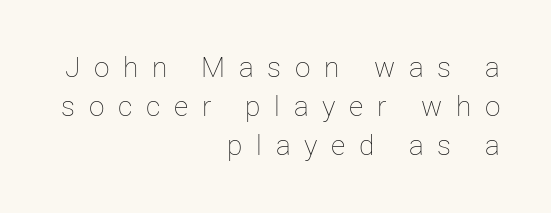
This sample has the flowing, uneven cadence of proportional lettering. The specimen reads as upright at a glance. The zone under the glyphs is completely vacant. These lines are set flush right with a ragged left edge.
